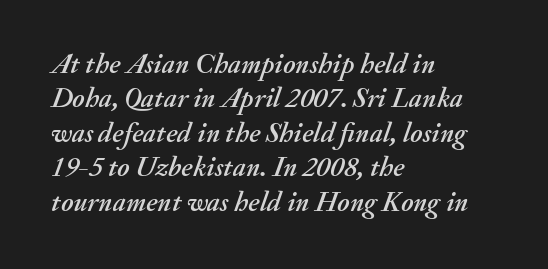
The image shows 28 px text type, italic (leaning right); set left-aligned, line spacing 1.23x, normal letter spacing, not underlined; medium stroke contrast and a small x-height.
